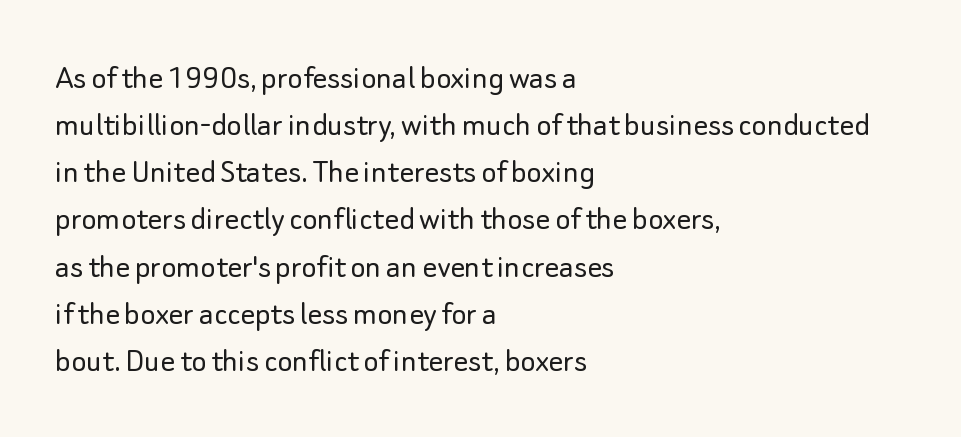
One glance says typical: line gaps are just what's usual. Short and long lines alike share a common starting point at left. This rendering employs a face without finishing strokes, i.e., a sans-serif. Notice how the stems are strictly vertical — no italics here.
